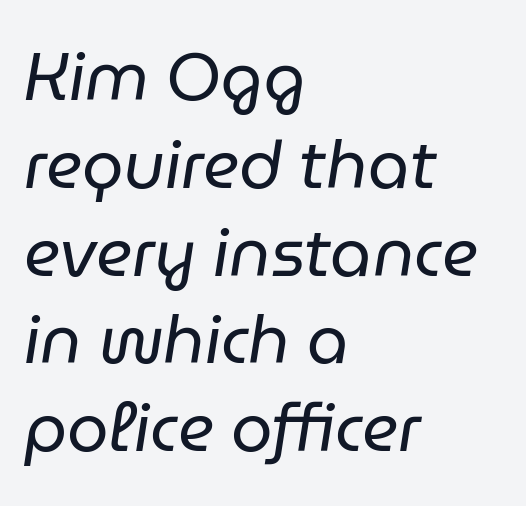
The font is comparable to plain body text, perhaps lighter. In CSS terms this would be text-align: left. Decoration check: the copy has no underline. Regarding leading, the lines here are spaced in the standard way. This sample has the flowing, uneven cadence of proportional lettering.
